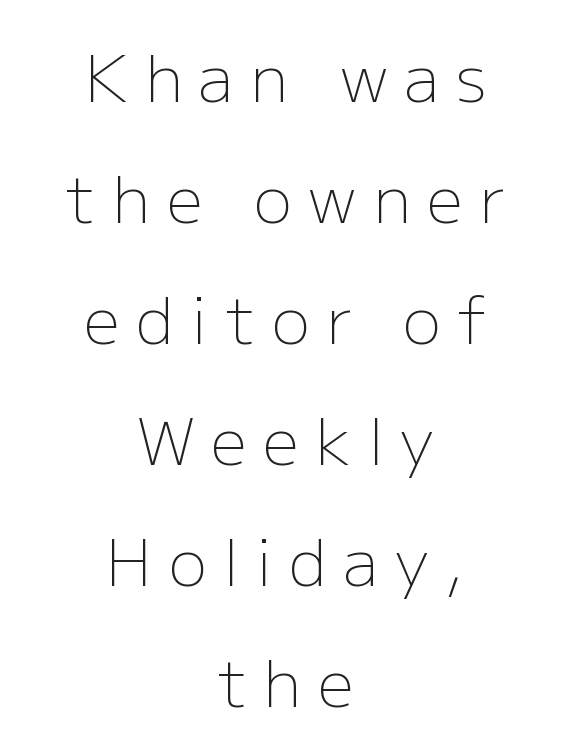
The image shows 64 px light sans-serif type, upright; set centered, line spacing 1.89x, unusually wide letter spacing (+0.26 em), not underlined; low stroke contrast and a medium x-height.
